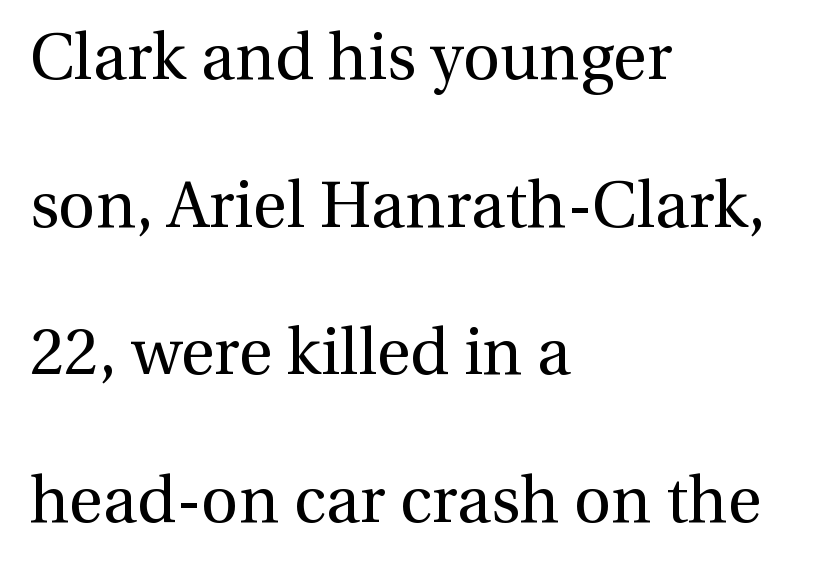
The image shows 65 px regular-weight serif type, upright; set left-aligned, loose line spacing (2.27x), normal letter spacing, not underlined; a medium x-height.
